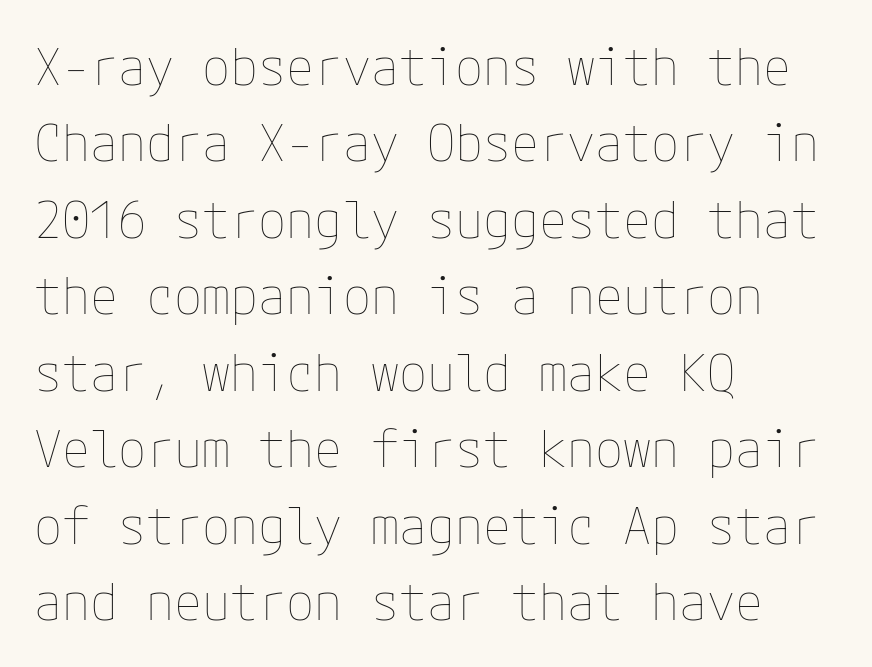
Q: Is the text bold? A: No.
Q: Is the text italic (slanted)? A: No, it is upright.
Q: Is the text underlined? A: No.
Q: How is the paragraph aligned? A: Left-aligned.
Q: Is the spacing between letters normal or unusually wide? A: Normal.
Q: Is the spacing between lines tight, normal or loose? A: Normal.
Q: Width (condensed, normal, or wide)? A: Normal.
Q: Stroke contrast? A: Low.
Q: x-height? A: Medium.
